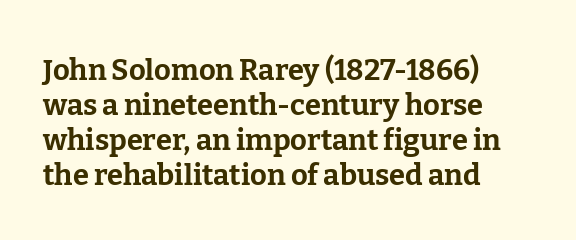
If you drew a line through each stem, it would be perfectly vertical. Characters follow at the spacing the type designer built in. Notice how thick the strokes are: this is what a full bold looks like. Spacing verdict: proportional, widths tailored to each character. This is serif lettering, the kind often seen in printed books. The specimen omits any rule beneath the text block's lines.
